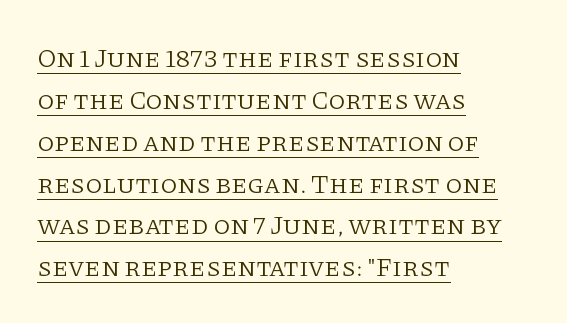
{"italic": "no", "bold": "no", "underline": "yes", "align": "left", "line_spacing": "normal", "line_spacing_ratio": 1.55, "letter_spacing": "normal", "letter_spacing_em": 0.0, "glyph_px": 27}
